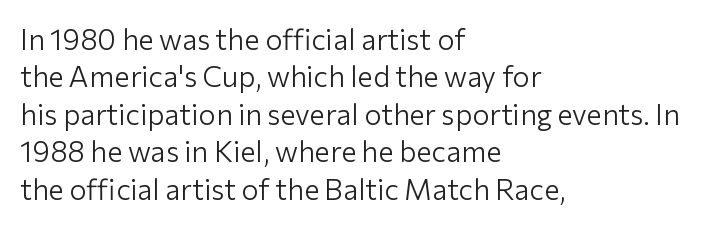
The type is set solid horizontally, with unmodified tracking. Check where the strokes stop: nothing finishes them off — pure sans. Looks like regular typesetting: each glyph gets only the width it needs. The area under the type is left untouched.
